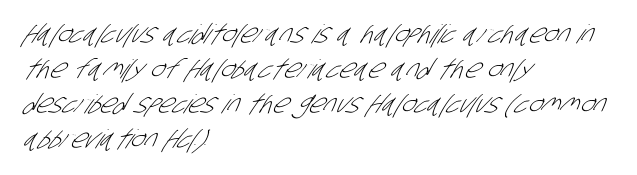
The image shows 26 px text type; set left-aligned, normal line spacing (1.35x), normal letter spacing, not underlined.
